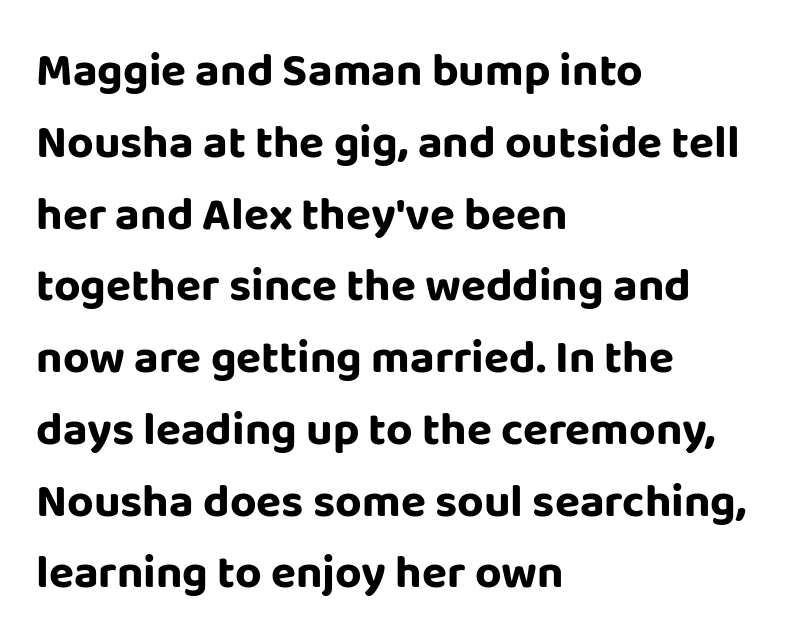
The image shows 46 px bold sans-serif type, upright; set left-aligned, normal line spacing (1.56x), normal letter spacing, not underlined; low stroke contrast and a large x-height.
